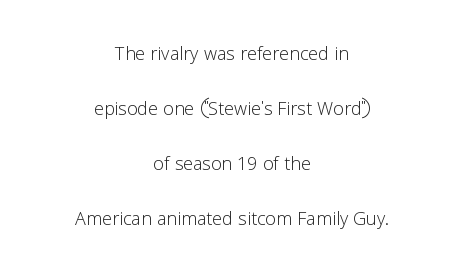
Weight class: somewhere from thin through regular. The lettering stays uniformly vertical, giving the passage a roman look. The vertical gap from one line to the next is large. The paragraph shown floats in the horizontal middle. Is the letter spacing exaggerated? No — it looks like the ordinary default. A bare baseline throughout the passage.
